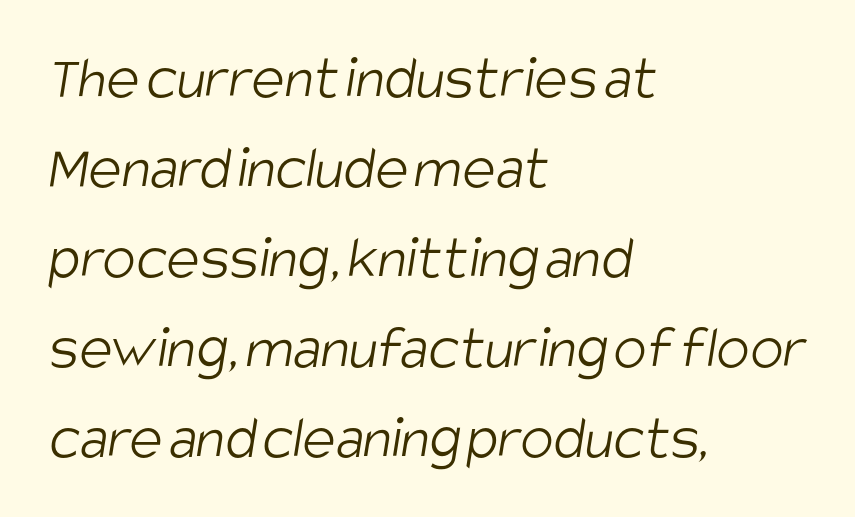
This sample has the flowing, uneven cadence of proportional lettering. Unmarked baselines from the first word to the last. This is not heavy type; no bold has been used. The rendering keeps characters at their native spacing.
